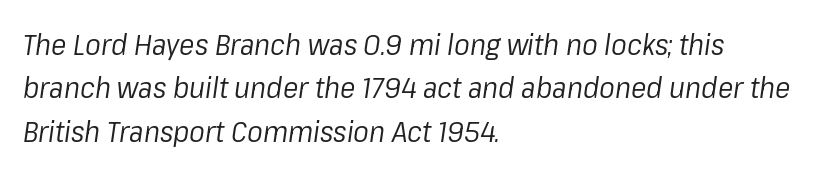
Q: Is the text bold? A: No.
Q: Is the text italic (slanted)? A: Yes, it leans right by about 8 degrees.
Q: Is the text underlined? A: No.
Q: How is the paragraph aligned? A: Left-aligned.
Q: Is the spacing between letters normal or unusually wide? A: Normal.
Q: Is the spacing between lines tight, normal or loose? A: Normal.
Q: Width (condensed, normal, or wide)? A: Normal.
Q: Stroke contrast? A: Low.
Q: x-height? A: Medium.
Q: Monospaced? A: No.
